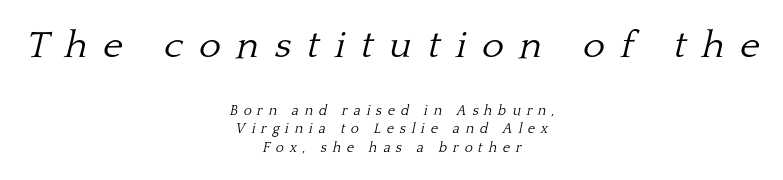
The space beneath each line is pristine and unruled. Students, observe: this is what conventionally led text looks like. Which margin do the lines hug? Neither — every line sits in the middle. This is oblique type, the kind used for emphasis or titles. In this sample the first text group is rendered at the bigger scale. Does the type have serifs? Yes, each stem ends in a small foot.
